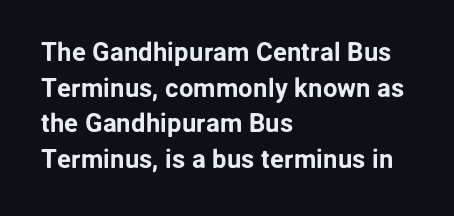
{"italic": "no", "underline": "no", "align": "left", "line_spacing": "normal", "line_spacing_ratio": 1.37, "letter_spacing": "normal", "letter_spacing_em": 0.0, "glyph_px": 26}
